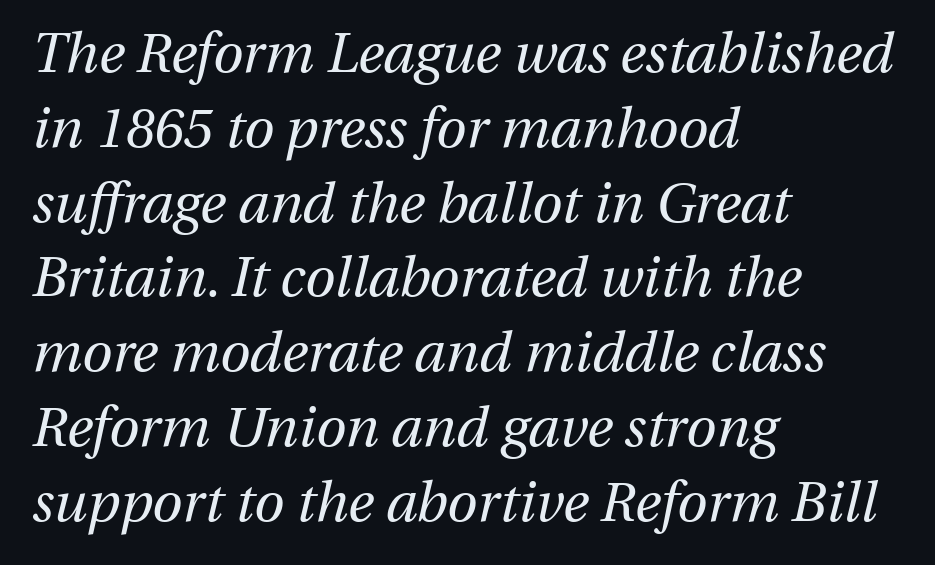
The image shows 55 px regular-weight type, italic (leaning right); set left-aligned, normal line spacing (1.36x), normal letter spacing, not underlined; medium stroke contrast and a medium x-height.
